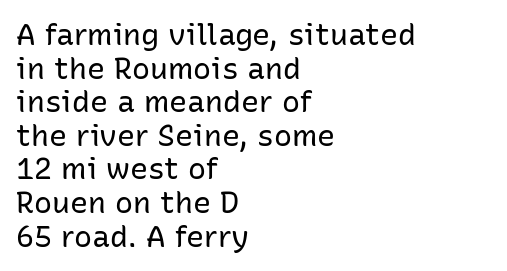
Q: Is the text bold? A: No.
Q: Is the text italic (slanted)? A: No, it is upright.
Q: Is the typeface a serif or a sans-serif typeface? A: Sans-serif.
Q: Is the text underlined? A: No.
Q: How is the paragraph aligned? A: Left-aligned.
Q: Is the spacing between letters normal or unusually wide? A: Normal.
Q: Is the spacing between lines tight, normal or loose? A: Tight.
Q: Width (condensed, normal, or wide)? A: Normal.
Q: Stroke contrast? A: Low.
Q: x-height? A: Medium.
Q: Monospaced? A: No.
